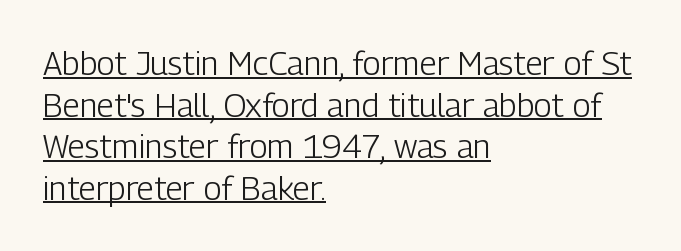
Compared with a centered layout, this one pins lines to the left instead. Stroke thickness stays within the range of a standard reading face or lighter. Summary of vertical rhythm: regular, with standard interline spacing. You can tell it's not italic because the verticals are truly vertical. The glyphs are accompanied by a horizontal stroke just below them. These lines are rendered in a variable-pitch font.
